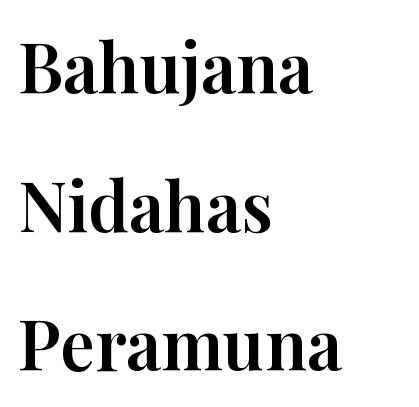
Q: Is the text italic (slanted)? A: No, it is upright.
Q: Is the typeface a serif or a sans-serif typeface? A: Serif.
Q: Is the text underlined? A: No.
Q: How is the paragraph aligned? A: Left-aligned.
Q: Is the spacing between letters normal or unusually wide? A: Normal.
Q: Is the spacing between lines tight, normal or loose? A: Loose.
Q: Width (condensed, normal, or wide)? A: Normal.
Q: Stroke contrast? A: High.
Q: x-height? A: Medium.
Q: Monospaced? A: No.
